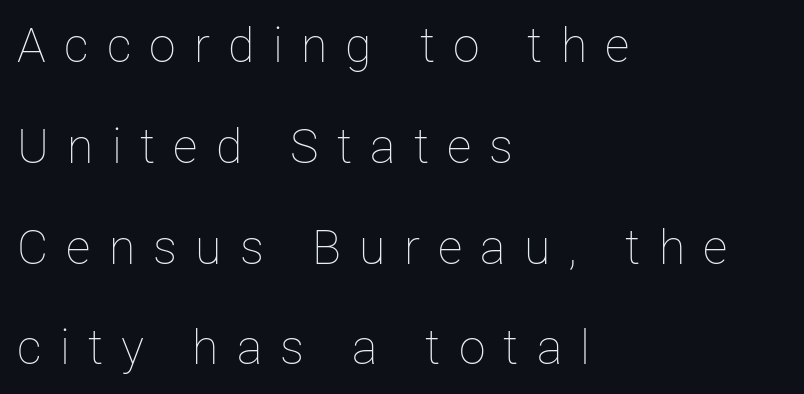
Stems here are at most as thick as an everyday book face. Proportional: the letters do not fall into vertical columns. Line beginnings align vertically; line endings do not. Quick note: not italic, upright.
